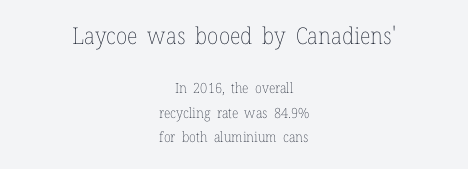
Q: Is the text bold? A: No.
Q: Is the text italic (slanted)? A: No, it is upright.
Q: Is the text underlined? A: No.
Q: How is the paragraph aligned? A: Centered.
Q: Is the spacing between letters normal or unusually wide? A: Normal.
Q: Which block of text is set in a larger size, the first (top) or the second (bottom)? A: The first (top) one.
